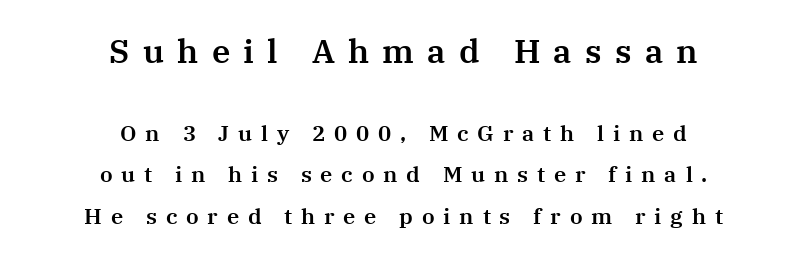
The image shows 33 px serif type, upright; set centered, line spacing 1.89x, unusually wide letter spacing (+0.4 em), not underlined; the first (top) block is 1.5x larger; medium stroke contrast and a medium x-height.
